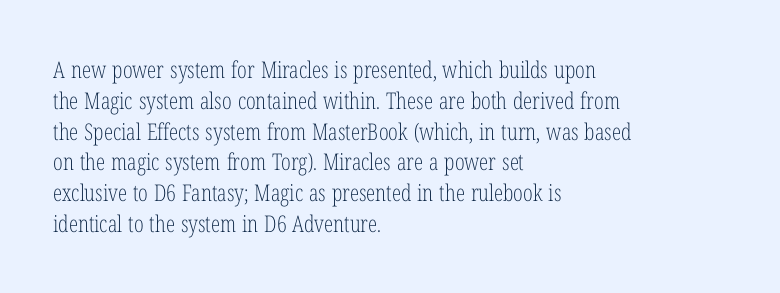
Q: Is the text bold? A: No.
Q: Is the text italic (slanted)? A: No, it is upright.
Q: Is the text underlined? A: No.
Q: How is the paragraph aligned? A: Left-aligned.
Q: Is the spacing between letters normal or unusually wide? A: Normal.
Q: Is the spacing between lines tight, normal or loose? A: Normal.
